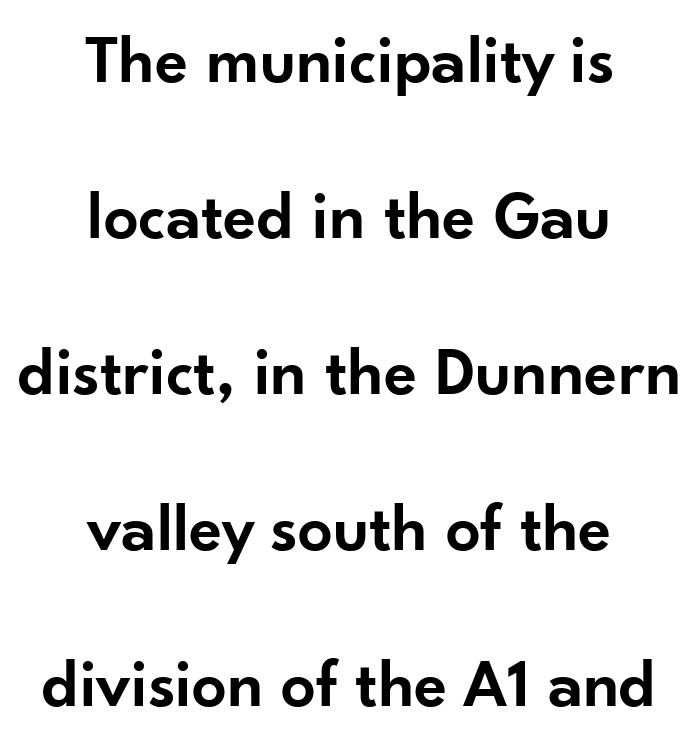
Q: Is the text bold? A: Semi-bold.
Q: Is the text italic (slanted)? A: No, it is upright.
Q: Is the typeface a serif or a sans-serif typeface? A: Sans-serif.
Q: Is the text underlined? A: No.
Q: How is the paragraph aligned? A: Centered.
Q: Is the spacing between letters normal or unusually wide? A: Normal.
Q: Is the spacing between lines tight, normal or loose? A: Loose.
Q: Width (condensed, normal, or wide)? A: Normal.
Q: Stroke contrast? A: Low.
Q: x-height? A: Small.
Q: Monospaced? A: No.
